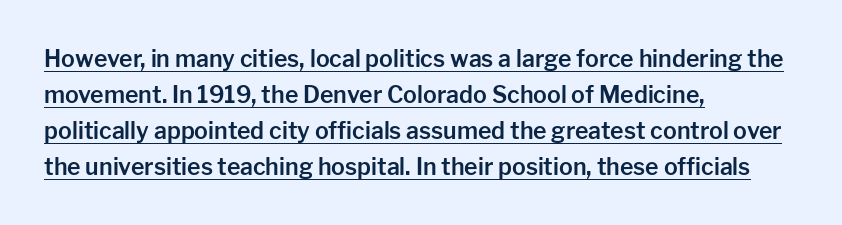
{"italic": "no", "underline": "yes", "align": "left", "line_spacing": "normal", "line_spacing_ratio": 1.56, "letter_spacing": "normal", "letter_spacing_em": 0.0, "glyph_px": 23}
